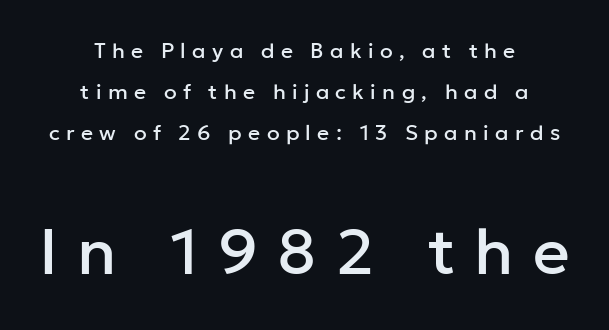
Q: Is the text italic (slanted)? A: No, it is upright.
Q: Is the typeface a serif or a sans-serif typeface? A: Sans-serif.
Q: Is the text underlined? A: No.
Q: How is the paragraph aligned? A: Centered.
Q: Is the spacing between letters normal or unusually wide? A: Unusually wide.
Q: Is the spacing between lines tight, normal or loose? A: Loose.
Q: Which block of text is set in a larger size, the first (top) or the second (bottom)? A: The second (bottom) one.
Q: Width (condensed, normal, or wide)? A: Normal.
Q: Stroke contrast? A: Low.
Q: x-height? A: Medium.
Q: Monospaced? A: No.
